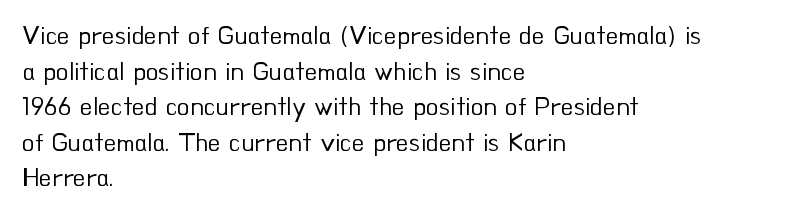
{"italic": "no", "bold": "no", "underline": "no", "align": "left", "line_spacing": "normal", "line_spacing_ratio": 1.37, "letter_spacing": "normal", "letter_spacing_em": 0.0, "glyph_px": 26}
